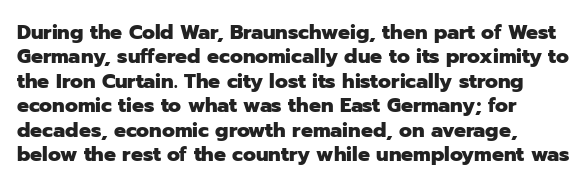
Has an underline been added? It has not. The sample has been set heavy, in full bold. The letters stand upright; this is a roman face. Letter spacing: default.
